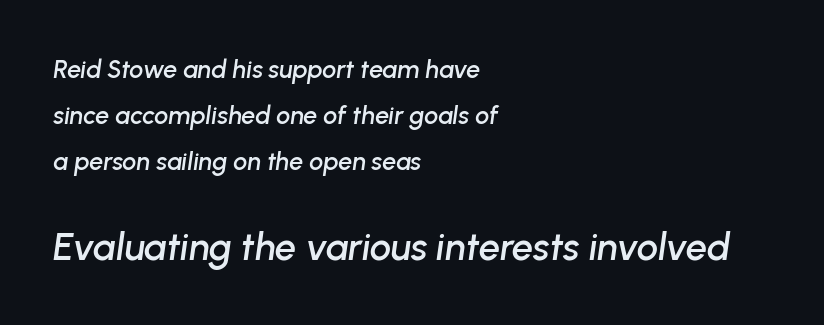
The image shows 38 px text type, italic (leaning right); set left-aligned, line spacing 1.85x, normal letter spacing, not underlined; the second (bottom) block is 1.52x larger; low stroke contrast and a medium x-height.
